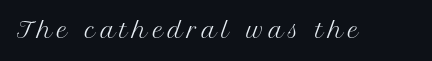
This is not heavy type; no bold has been used. Someone cranked the tracking dial way up on this one. Descenders are the only things crossing below the line.
